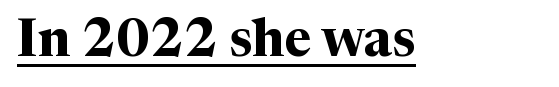
Q: Is the text bold? A: Yes.
Q: Is the text italic (slanted)? A: No, it is upright.
Q: Is the typeface a serif or a sans-serif typeface? A: Serif.
Q: Is the text underlined? A: Yes.
Q: Is the spacing between letters normal or unusually wide? A: Normal.
Q: Width (condensed, normal, or wide)? A: Normal.
Q: Stroke contrast? A: Medium.
Q: x-height? A: Medium.
Q: Monospaced? A: No.
